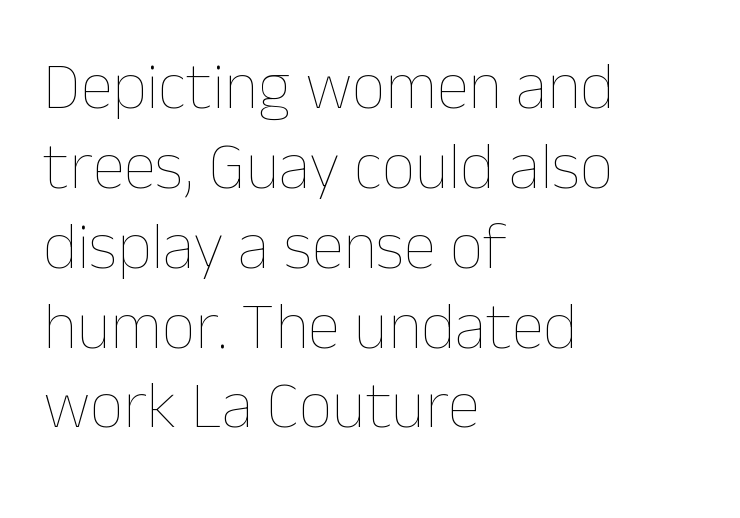
{"italic": "no", "bold": "no", "weight": "thin", "width": "normal", "stroke_contrast": "low", "x_height": "medium", "monospaced": "no", "underline": "no", "align": "left", "line_spacing_ratio": 1.21, "letter_spacing": "normal", "letter_spacing_em": 0.0, "glyph_px": 66}
